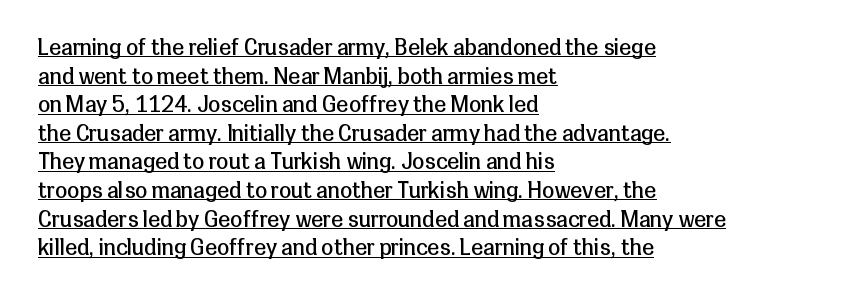
The image shows 22 px text type, upright; set left-aligned, normal line spacing (1.3x), normal letter spacing, underlined.
